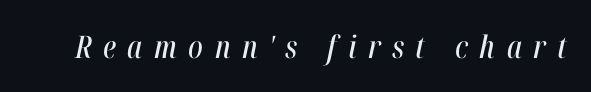
The image shows 31 px condensed type, italic (leaning right); set unusually wide letter spacing (+0.37 em), not underlined; high stroke contrast and a medium x-height.
